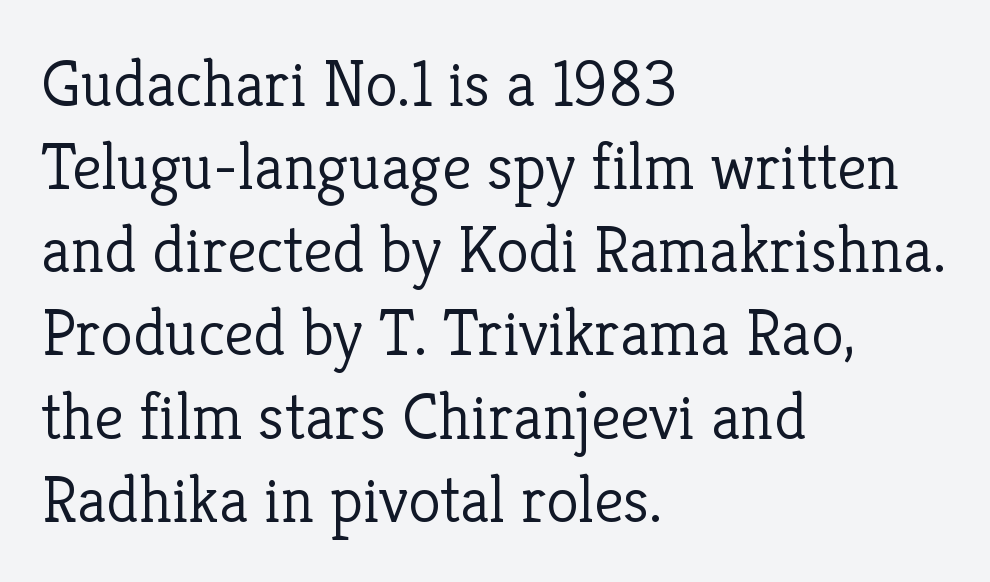
The font's upright variant was chosen for this text. Default kerning and tracking; the words read as compact shapes. Only glyphs here, with clear space below each row. No chunkiness to these letters — they're not bold.
